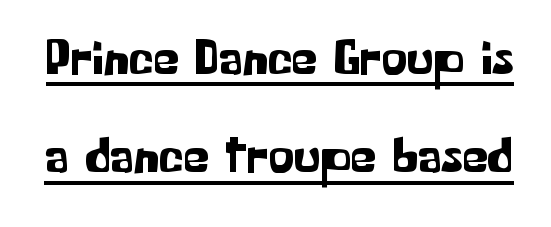
If you drew a line through each stem, it would be perfectly vertical. Proportional: the letters do not fall into vertical columns. Serifs: no, the terminals of the letterforms are clean. What decoration does the sample have? An underline.
